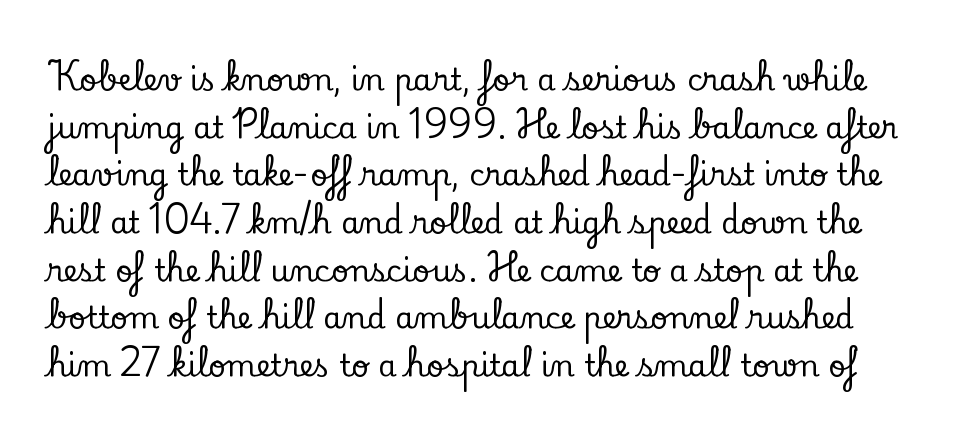
The face used here is rendered with its standard letterfit. The specimen reads as upright at a glance. Varying glyph widths throughout — classic text-font behaviour. What's the leading like? Ordinary, nothing unusual. Little horizontal feet cap the strokes, marking this as serif type.
